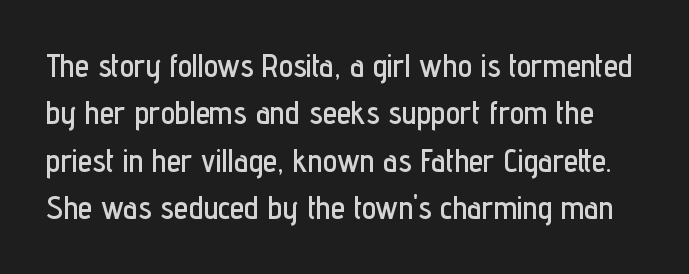
Q: Is the text italic (slanted)? A: No, it is upright.
Q: Is the typeface a serif or a sans-serif typeface? A: Sans-serif.
Q: Is the text underlined? A: No.
Q: Is the spacing between letters normal or unusually wide? A: Normal.
Q: Is the spacing between lines tight, normal or loose? A: Normal.
Q: Width (condensed, normal, or wide)? A: Condensed.
Q: Stroke contrast? A: Low.
Q: x-height? A: Medium.
Q: Monospaced? A: No.
